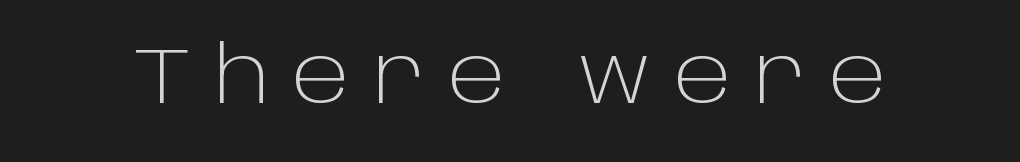
Q: Is the text bold? A: No.
Q: Is the text italic (slanted)? A: No, it is upright.
Q: Is the typeface a serif or a sans-serif typeface? A: Sans-serif.
Q: Is the text underlined? A: No.
Q: Is the spacing between letters normal or unusually wide? A: Unusually wide.
Q: Width (condensed, normal, or wide)? A: Normal.
Q: Stroke contrast? A: Low.
Q: x-height? A: Large.
Q: Monospaced? A: No.
